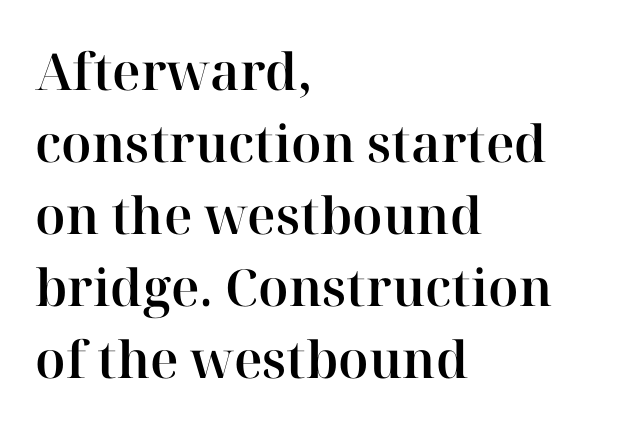
The characters display serif detailing at their extremities. These lines stack with their left ends in a neat column. The block of text has a typical density, with ordinary space between rows. The face used here is proportionally spaced, like ordinary book or web type.
